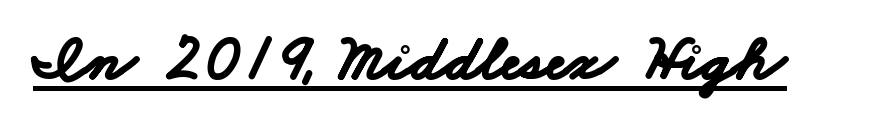
Q: Is the text bold? A: Yes.
Q: Is the typeface a serif or a sans-serif typeface? A: Sans-serif.
Q: Is the text underlined? A: Yes.
Q: Is the spacing between letters normal or unusually wide? A: Normal.
Q: Width (condensed, normal, or wide)? A: Wide.
Q: Stroke contrast? A: Low.
Q: x-height? A: Small.
Q: Monospaced? A: No.
